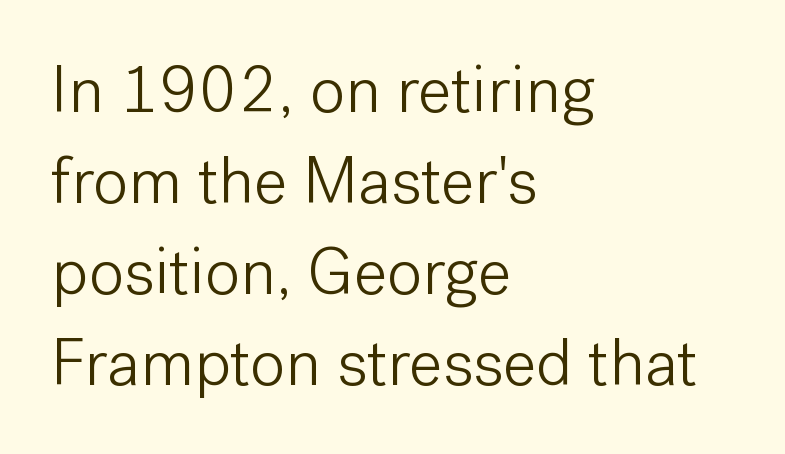
Q: Is the text bold? A: No.
Q: Is the text italic (slanted)? A: No, it is upright.
Q: Is the typeface a serif or a sans-serif typeface? A: Sans-serif.
Q: Is the text underlined? A: No.
Q: How is the paragraph aligned? A: Left-aligned.
Q: Is the spacing between letters normal or unusually wide? A: Normal.
Q: Is the spacing between lines tight, normal or loose? A: Normal.
Q: Width (condensed, normal, or wide)? A: Normal.
Q: Stroke contrast? A: Low.
Q: x-height? A: Medium.
Q: Monospaced? A: No.
